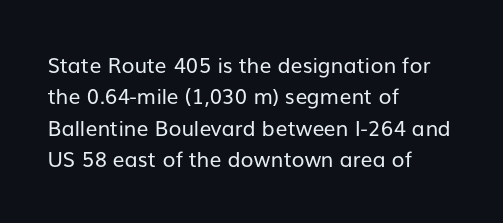
The image shows 21 px text type, upright; set left-aligned, normal line spacing (1.5x), normal letter spacing, not underlined.
